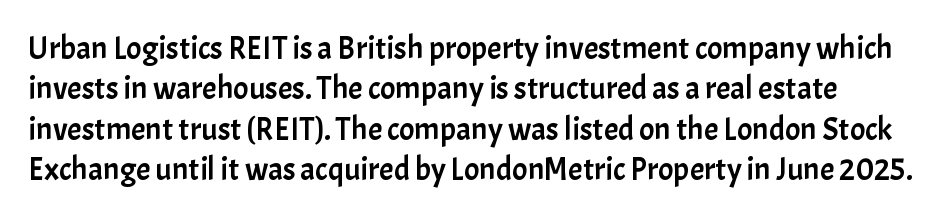
Baseline-to-baseline distance is the conventional proportion of letter height. Has an underline been added? It has not. Posture: upright roman. This sample has the flowing, uneven cadence of proportional lettering. The face used here is a sans, in the tradition of grotesques and geometrics.
